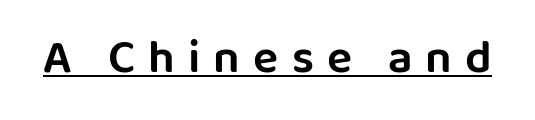
{"serif": "no", "italic": "no", "width": "normal", "stroke_contrast": "low", "x_height": "large", "monospaced": "no", "underline": "yes", "letter_spacing": "wide", "letter_spacing_em": 0.28, "glyph_px": 47}
